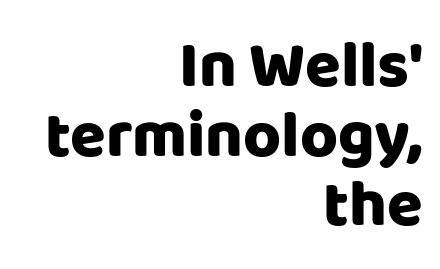
Visually the block forms a straight wall on the right and a jagged coastline on the left. Compared with typical paragraphs, the rows here are closer together. The lettering holds an erect, upright posture throughout. The specimen omits any rule beneath the text block's lines. Summary of weight: heavy, a full bold.
